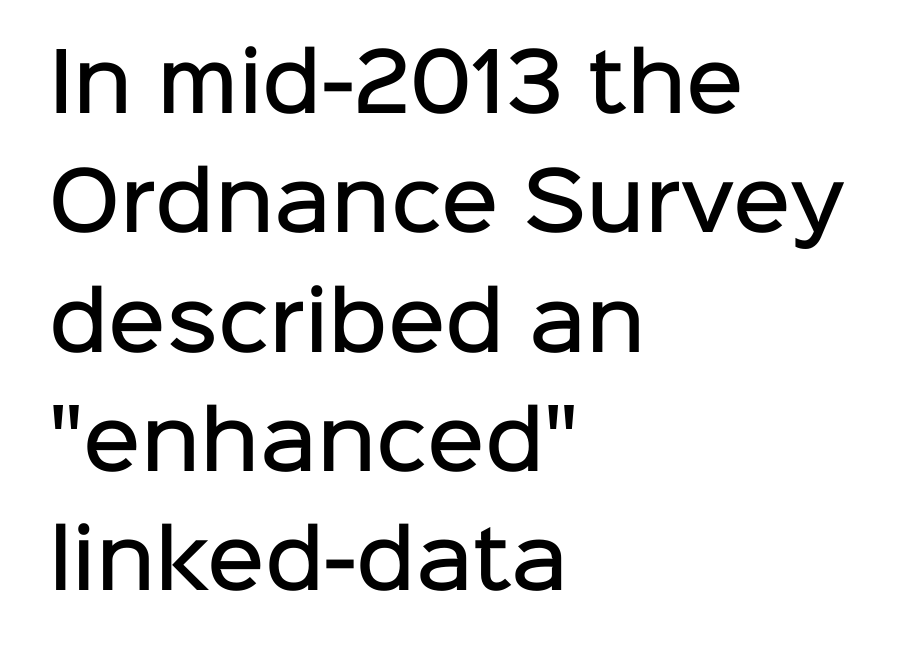
Q: Is the text bold? A: Semi-bold.
Q: Is the text italic (slanted)? A: No, it is upright.
Q: Is the typeface a serif or a sans-serif typeface? A: Sans-serif.
Q: Is the text underlined? A: No.
Q: How is the paragraph aligned? A: Left-aligned.
Q: Is the spacing between letters normal or unusually wide? A: Normal.
Q: Is the spacing between lines tight, normal or loose? A: Normal.
Q: Width (condensed, normal, or wide)? A: Normal.
Q: Stroke contrast? A: Low.
Q: x-height? A: Medium.
Q: Monospaced? A: No.
